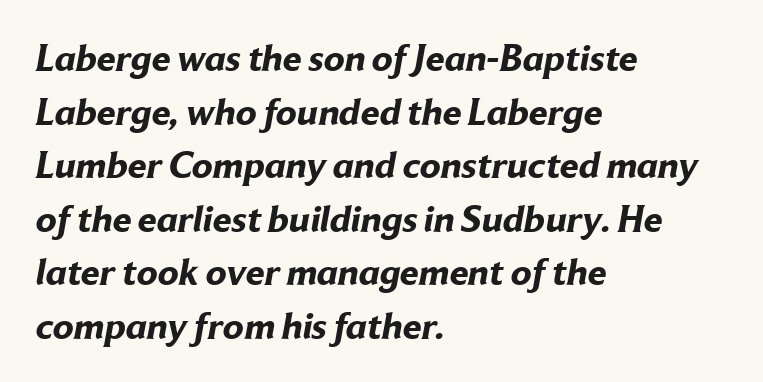
The image shows 38 px bold sans-serif type; set left-aligned, normal line spacing (1.41x), normal letter spacing, not underlined; low stroke contrast and a medium x-height.
